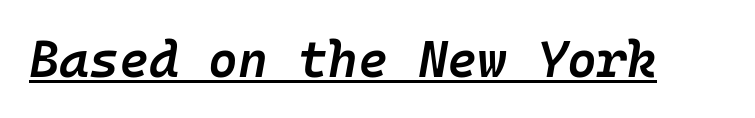
The passage shown leans; its letterforms are oblique. Summary of weight: moderately heavy, a semibold. Spacing verdict: monospaced, one width for all characters. This sample carries an underscore along the baseline area. Default kerning and tracking; the words read as compact shapes.
